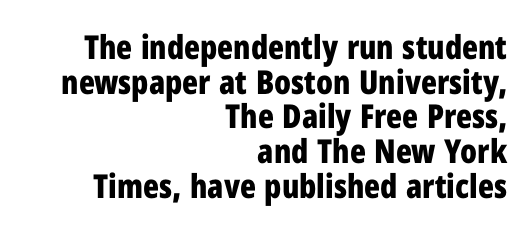
Q: Is the text bold? A: Yes.
Q: Is the text italic (slanted)? A: No, it is upright.
Q: Is the typeface a serif or a sans-serif typeface? A: Sans-serif.
Q: Is the text underlined? A: No.
Q: How is the paragraph aligned? A: Right-aligned.
Q: Is the spacing between letters normal or unusually wide? A: Normal.
Q: Is the spacing between lines tight, normal or loose? A: Tight.
Q: Width (condensed, normal, or wide)? A: Condensed.
Q: Stroke contrast? A: Low.
Q: x-height? A: Medium.
Q: Monospaced? A: No.
